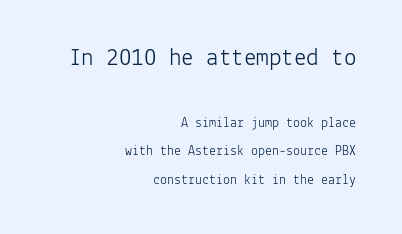
{"italic": "no", "bold": "no", "underline": "no", "align": "right", "line_spacing": "loose", "line_spacing_ratio": 2.01, "letter_spacing": "normal", "letter_spacing_em": 0.0, "larger_block": "first", "size_ratio": 1.79, "glyph_px": 25}
